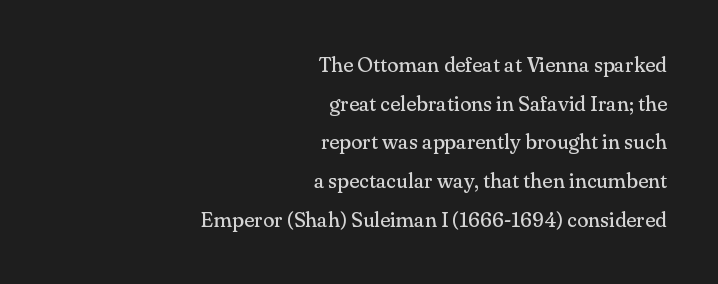
Each stroke keeps to a modest, everyday thickness or less. This rendering uses right alignment, leaving the left contour irregular. The area under the type is left untouched. No italicization has been applied; the sample stays upright. Look at the tracking — it's just the regular setting, nothing added.
